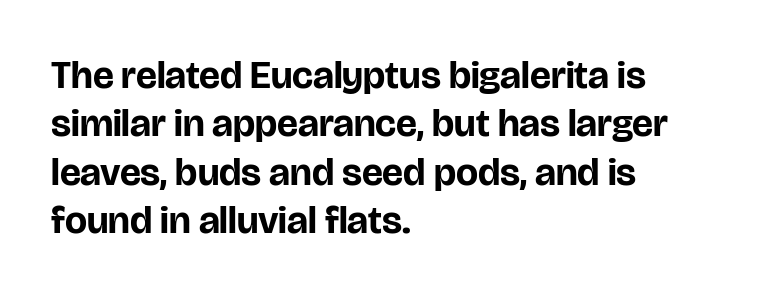
Glyph-to-glyph distance matches everyday printed text. Examine the stroke ends and you'll find no serifs. Teacher's note: observe the even left margin — that is flush-left alignment. The glyphs are unaccompanied by any horizontal stroke below them. Tall strokes in this sample are plumb rather than angled. Stroke thickness is high; the sample reads as a true bold.
